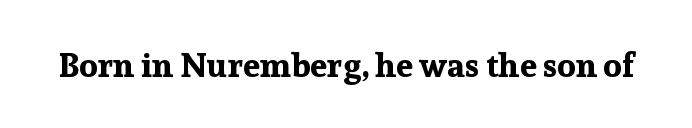
The image shows 34 px bold serif type, upright; set normal letter spacing, not underlined; low stroke contrast and a medium x-height.
